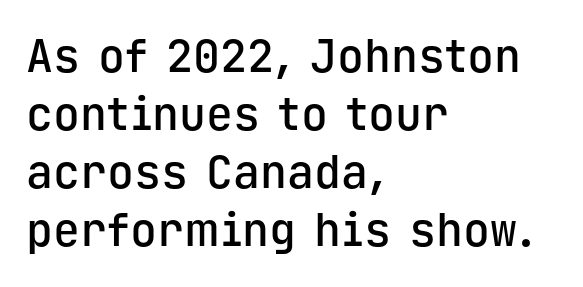
Examine the stroke ends and you'll find no serifs. Which margin do the lines hug? The left one — the right edge is uneven. The baseline area is clear. Italic: no, the glyphs are upright roman. The vertical gap from one line to the next is medium. Emphasis by weight is partial: semibold.
